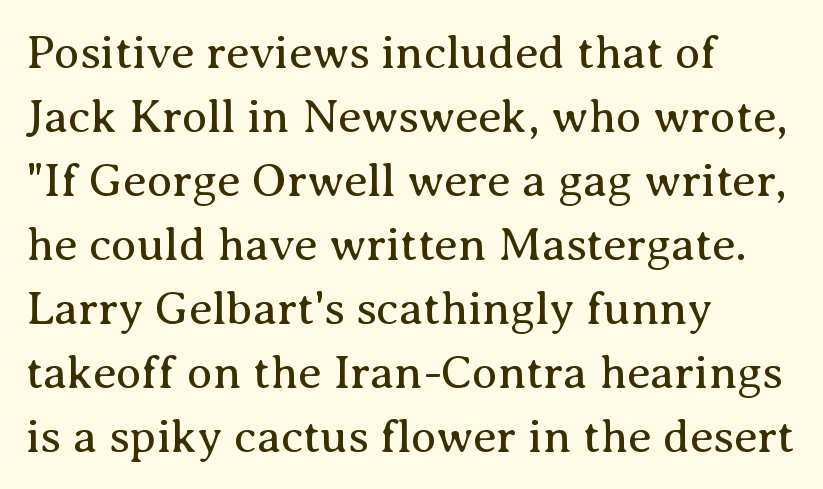
Compared with typical body copy, the letter spacing here is the same. You could not count columns in this text — the font is proportionally spaced. Baseline-to-baseline distance is the conventional proportion of letter height. Unbolded letterforms with no extra heft. Leftover space on each line is placed entirely after the last word.
